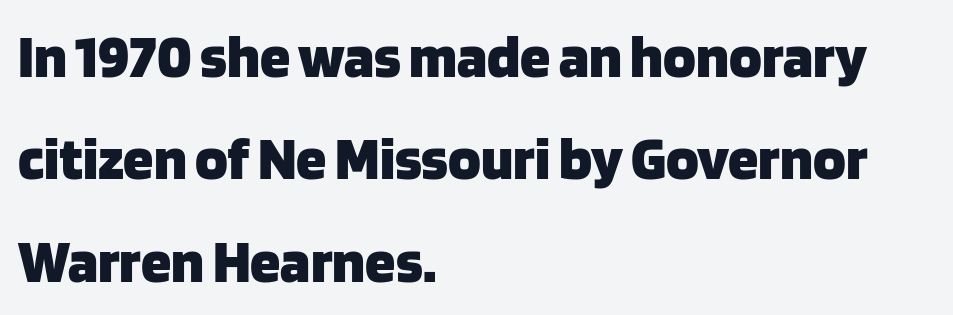
The area under the type is left untouched. This sample is left-justified, so line endings fall wherever the words run out. Notice how thick the strokes are: this is what a full bold looks like. Between one letter and the next there's only the usual sliver of space. The lettering holds an erect, upright posture throughout. Varying glyph widths throughout — classic text-font behaviour.
